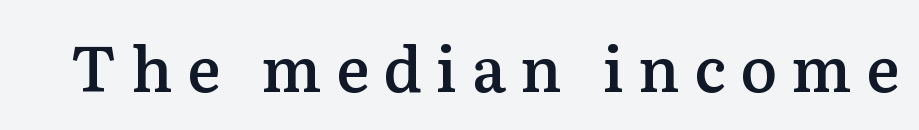
Q: Is the text bold? A: Semi-bold.
Q: Is the text italic (slanted)? A: No, it is upright.
Q: Is the typeface a serif or a sans-serif typeface? A: Serif.
Q: Is the text underlined? A: No.
Q: Is the spacing between letters normal or unusually wide? A: Unusually wide.
Q: Width (condensed, normal, or wide)? A: Normal.
Q: Stroke contrast? A: Medium.
Q: x-height? A: Medium.
Q: Monospaced? A: No.
